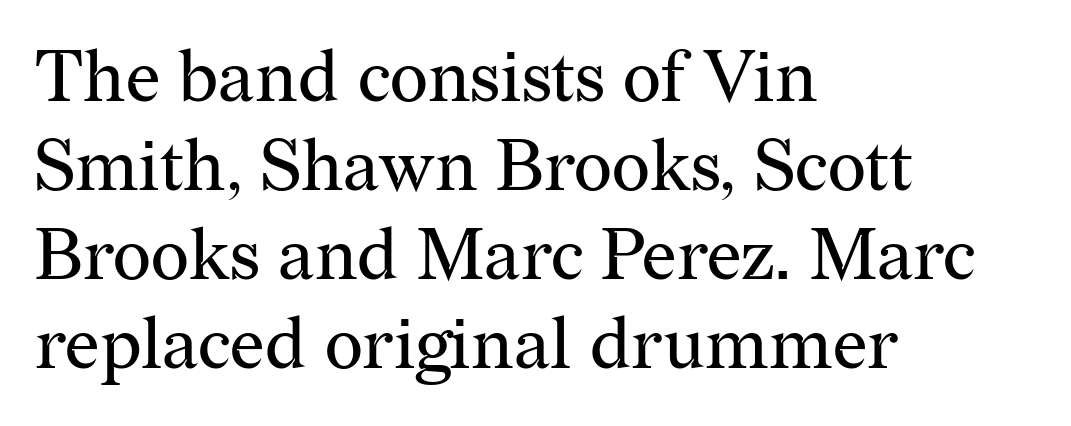
Visually the block forms a straight wall on the left and a jagged coastline on the right. The type family on display is of the serif kind. A typesetter would mark this as roman, not italic. Quick note: underline off. The letters advance in unequal steps, a hallmark of proportional type.
